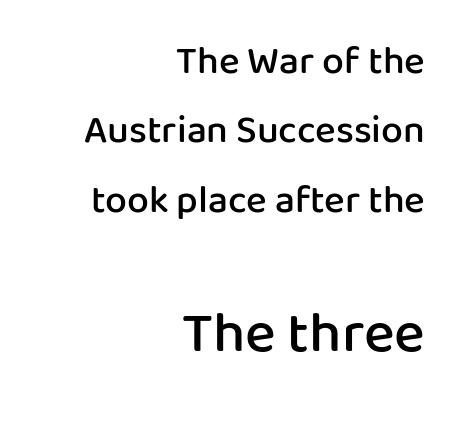
Q: Is the text bold? A: Semi-bold.
Q: Is the text italic (slanted)? A: No, it is upright.
Q: Is the typeface a serif or a sans-serif typeface? A: Sans-serif.
Q: Is the text underlined? A: No.
Q: How is the paragraph aligned? A: Right-aligned.
Q: Is the spacing between letters normal or unusually wide? A: Normal.
Q: Which block of text is set in a larger size, the first (top) or the second (bottom)? A: The second (bottom) one.
Q: Width (condensed, normal, or wide)? A: Normal.
Q: Stroke contrast? A: Low.
Q: x-height? A: Medium.
Q: Monospaced? A: No.
